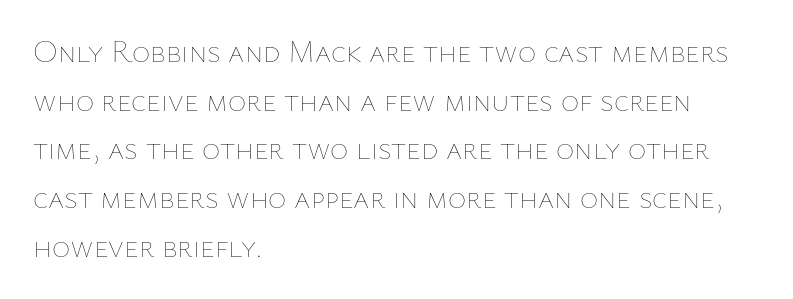
The image shows 31 px thin type, upright; set left-aligned, normal line spacing (1.57x), normal letter spacing, not underlined; low stroke contrast and a medium x-height.
